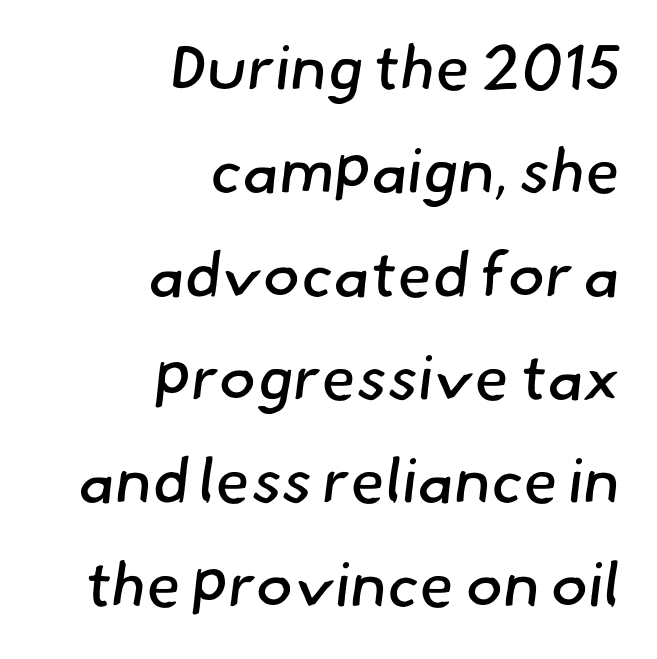
{"serif": "no", "bold": "no", "weight": "regular", "width": "normal", "stroke_contrast": "low", "x_height": "small", "monospaced": "no", "underline": "no", "align": "right", "line_spacing": "normal", "line_spacing_ratio": 1.64, "letter_spacing": "normal", "letter_spacing_em": 0.0, "glyph_px": 63}
